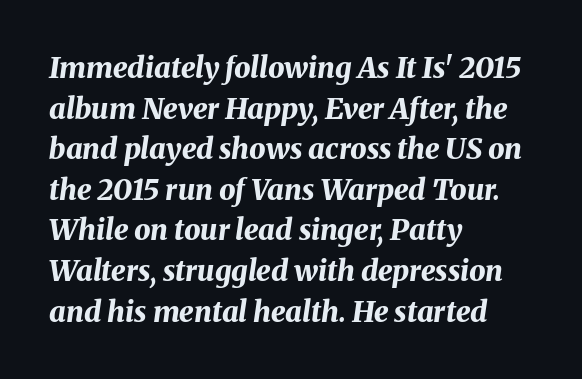
This sample is left-justified, so line endings fall wherever the words run out. Designer's note — italics engaged. There is no visible air inserted between adjacent glyphs. The line-height multiplier appears to be the usual default. The letters advance in unequal steps, a hallmark of proportional type.
